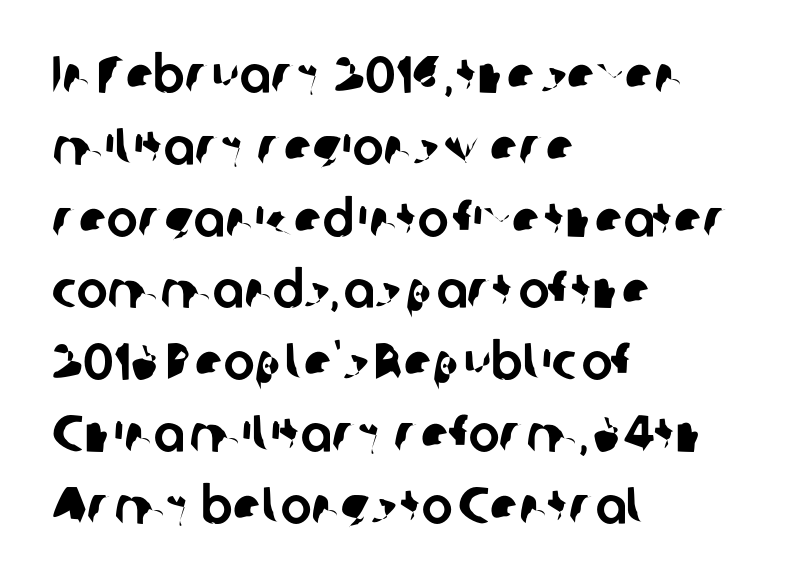
{"serif": "no", "width": "normal", "stroke_contrast": "low", "x_height": "medium", "monospaced": "no", "underline": "no", "align": "left", "line_spacing": "normal", "line_spacing_ratio": 1.38, "letter_spacing": "normal", "letter_spacing_em": 0.0, "glyph_px": 52}
